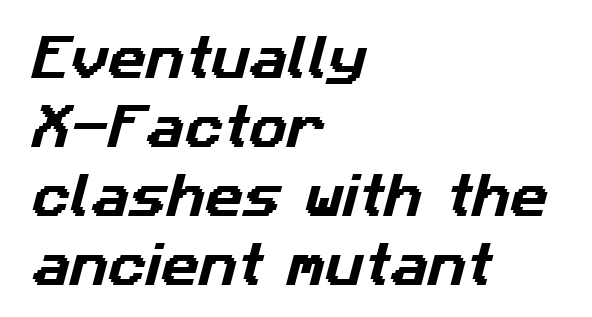
A typesetter would call this proportional, since set widths differ per character. Typographically, this falls in the sans-serif category. Line spacing here is normal. Anything drawn beneath the words? Only blank space.
